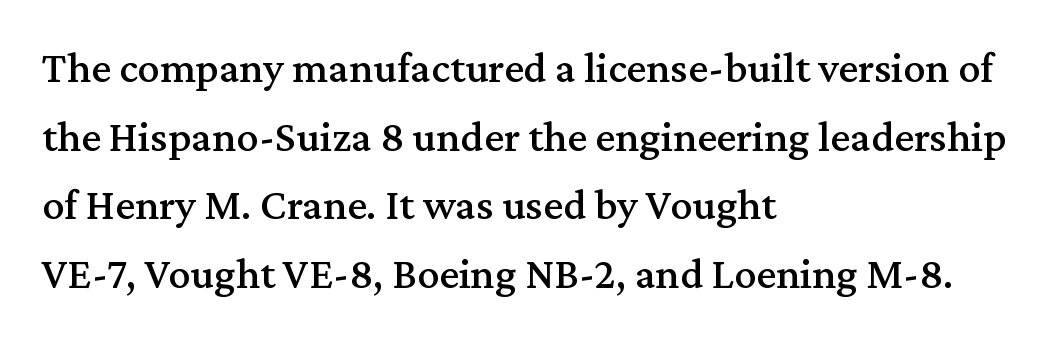
The image shows 44 px serif type, upright; set left-aligned, normal line spacing (1.56x), normal letter spacing, not underlined; medium stroke contrast and a medium x-height.
